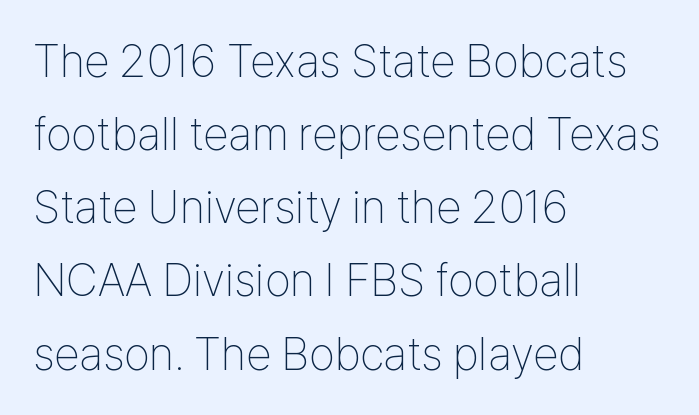
Every stem runs plumb, perpendicular to the baseline. Each word holds together tightly as a unit, with standard inter-letter gaps. This rendering features lettering with no underline. Note the varied advance widths — an 'i' is clearly narrower than an 'm'.
